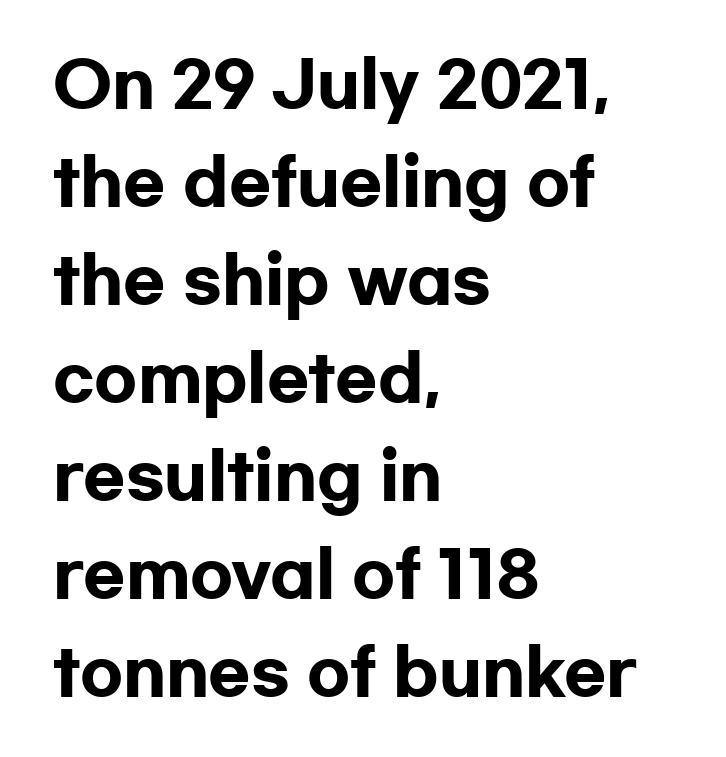
{"serif": "no", "italic": "no", "bold": "yes", "weight": "heavy", "width": "wide", "stroke_contrast": "low", "x_height": "medium", "monospaced": "no", "underline": "no", "align": "left", "line_spacing": "normal", "line_spacing_ratio": 1.58, "letter_spacing": "normal", "letter_spacing_em": 0.0, "glyph_px": 62}
